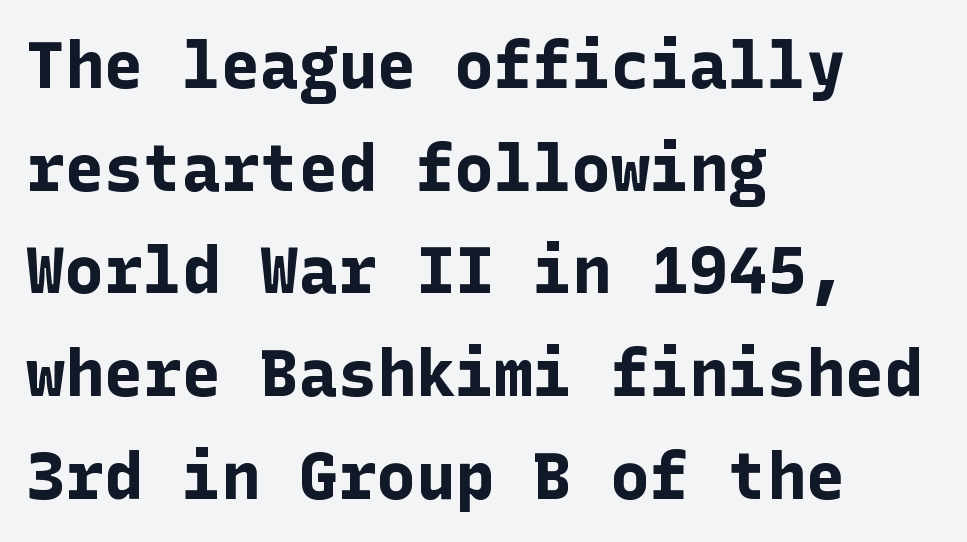
{"serif": "no", "italic": "no", "bold": "yes", "weight": "bold", "width": "normal", "stroke_contrast": "low", "x_height": "medium", "underline": "no", "align": "left", "line_spacing": "normal", "line_spacing_ratio": 1.58, "letter_spacing": "normal", "letter_spacing_em": 0.0, "glyph_px": 65}
